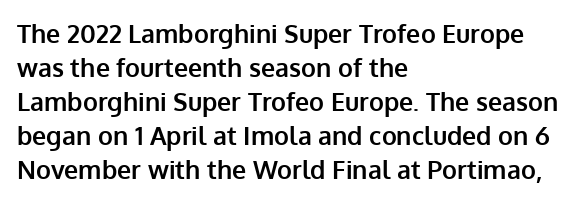
The image shows 25 px bold type, upright; set left-aligned, normal line spacing (1.36x), normal letter spacing, not underlined.
